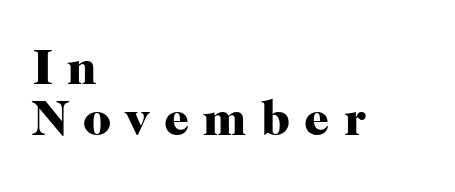
The image shows 49 px heavy serif type, upright; set left-aligned, tight line spacing (1.04x), unusually wide letter spacing (+0.29 em), not underlined; high stroke contrast and a medium x-height.
